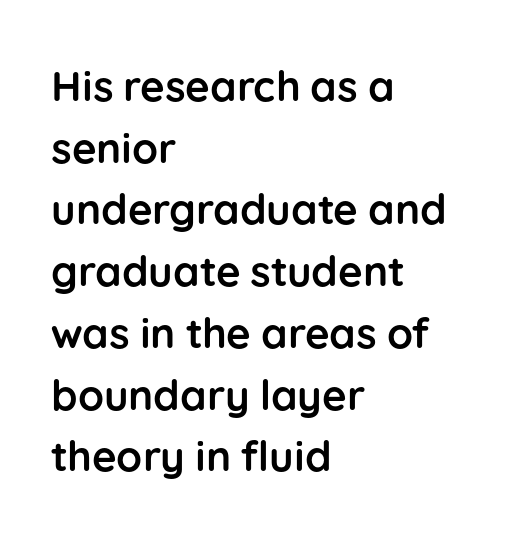
Horizontal bands of white between lines are of average thickness. Heft: maximum for text — a bold. Nobody touched the tracking dial on this one. The passage shown is typeset with a sans-serif family. Nobody drew a line under any word here. Is there any slant? The stems are plumb.
